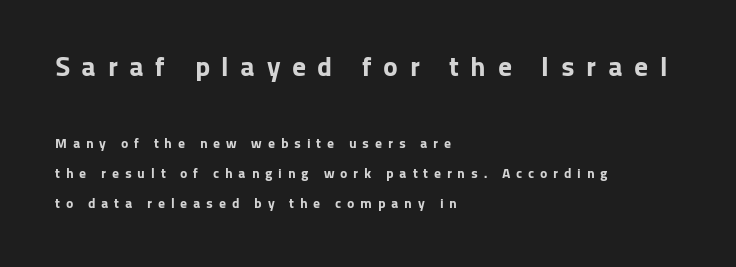
{"serif": "no", "italic": "no", "bold": "yes", "weight": "bold", "width": "normal", "stroke_contrast": "low", "x_height": "medium", "monospaced": "no", "underline": "no", "align": "left", "line_spacing": "loose", "line_spacing_ratio": 2.13, "letter_spacing": "wide", "letter_spacing_em": 0.41, "larger_block": "first", "size_ratio": 2.0, "glyph_px": 28}
